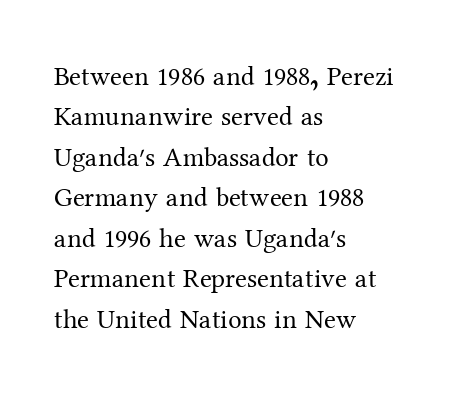
The image shows 27 px text type, upright; set left-aligned, normal line spacing (1.5x), normal letter spacing, not underlined.
